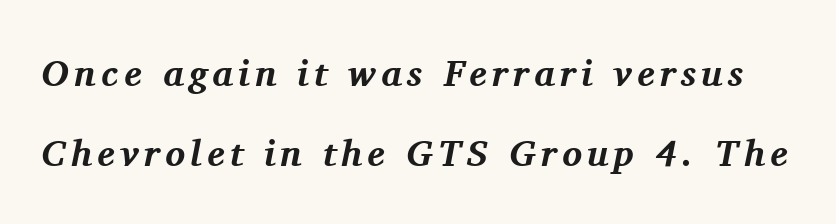
{"serif": "yes", "italic": "yes", "lean": "right", "slant_degrees": 11, "bold": "yes", "weight": "bold", "width": "normal", "stroke_contrast": "medium", "x_height": "medium", "monospaced": "no", "underline": "no", "line_spacing": "loose", "line_spacing_ratio": 2.15, "glyph_px": 37}
